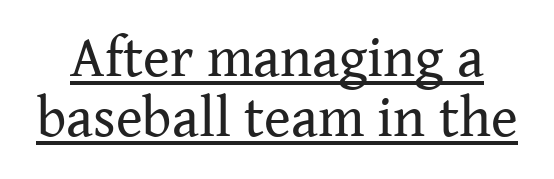
{"serif": "yes", "italic": "no", "bold": "no", "weight": "regular", "width": "normal", "stroke_contrast": "medium", "x_height": "medium", "monospaced": "no", "underline": "yes", "line_spacing": "tight", "line_spacing_ratio": 1.05, "letter_spacing": "normal", "letter_spacing_em": 0.0, "glyph_px": 57}
